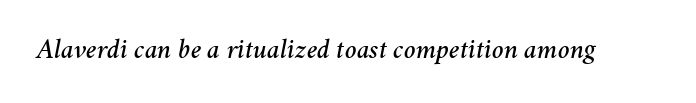
{"italic": "yes", "lean": "right", "slant_degrees": 11, "width": "normal", "stroke_contrast": "medium", "x_height": "medium", "monospaced": "no", "underline": "no", "letter_spacing": "normal", "letter_spacing_em": 0.0, "glyph_px": 28}
